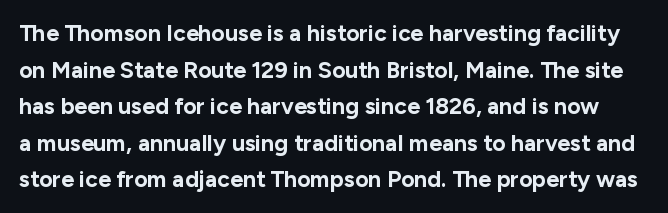
{"italic": "no", "bold": "yes", "underline": "no", "line_spacing": "normal", "line_spacing_ratio": 1.59, "letter_spacing": "normal", "letter_spacing_em": 0.0, "glyph_px": 23}
